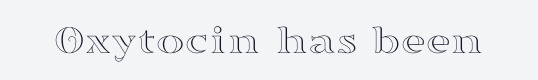
Rendered with straight, roman letterforms. The baseline area is clear. Glyph-to-glyph distance matches everyday printed text. The rendering shows small feet on the letterforms — a serif design.
